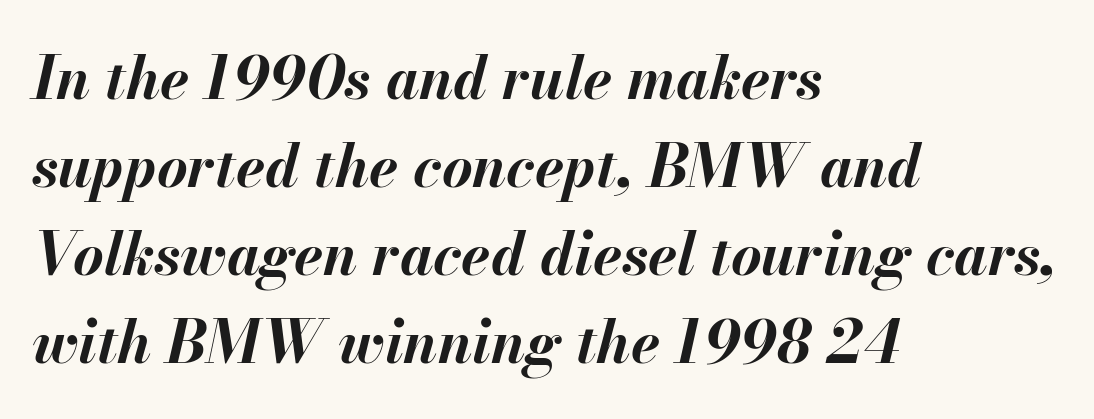
{"italic": "yes", "lean": "right", "slant_degrees": 13, "bold": "yes", "weight": "bold", "width": "normal", "stroke_contrast": "medium", "x_height": "small", "monospaced": "no", "underline": "no", "align": "left", "line_spacing": "normal", "line_spacing_ratio": 1.49, "letter_spacing": "normal", "letter_spacing_em": 0.0, "glyph_px": 59}
